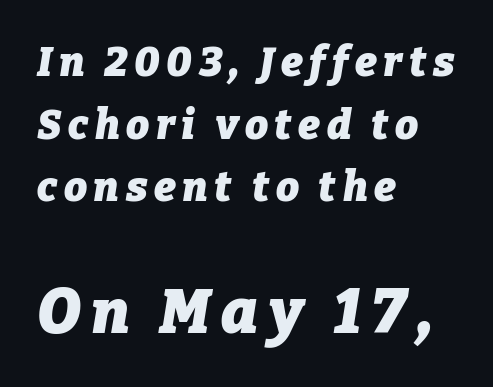
{"italic": "yes", "lean": "right", "slant_degrees": 9, "bold": "yes", "weight": "heavy", "width": "normal", "stroke_contrast": "low", "x_height": "medium", "monospaced": "no", "underline": "no", "align": "left", "line_spacing": "normal", "line_spacing_ratio": 1.53, "larger_block": "second", "size_ratio": 1.51, "glyph_px": 62}
